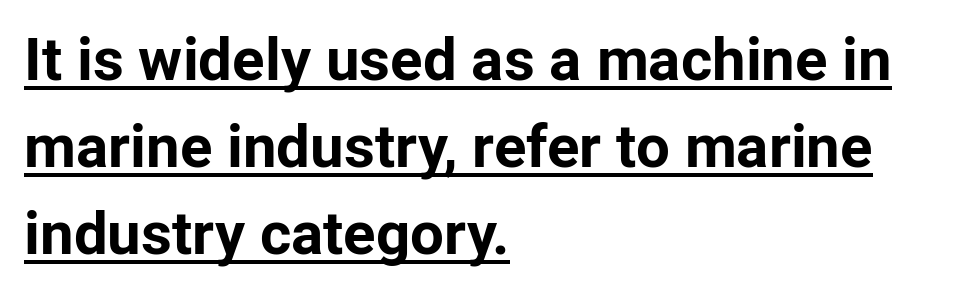
{"serif": "no", "italic": "no", "bold": "yes", "weight": "bold", "width": "normal", "stroke_contrast": "low", "x_height": "medium", "monospaced": "no", "underline": "yes", "align": "left", "line_spacing": "normal", "line_spacing_ratio": 1.45, "letter_spacing": "normal", "letter_spacing_em": 0.0, "glyph_px": 60}
